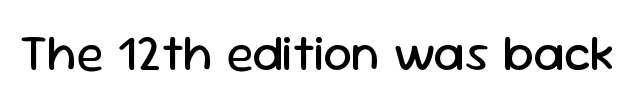
Compared with a typical body face, this is equally light or lighter still. Is the letter spacing exaggerated? No — it looks like the ordinary default. The font family rendered here belongs to the sans-serif group. Just letters on the line, the space beneath them empty. Vertical strokes here are truly vertical. You could not count columns in this text — the font is proportionally spaced.
